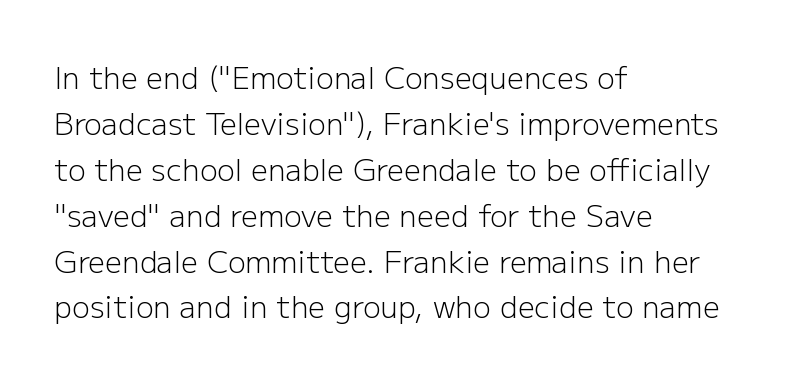
{"serif": "no", "italic": "no", "bold": "no", "weight": "light", "width": "normal", "stroke_contrast": "low", "x_height": "medium", "monospaced": "no", "underline": "no", "align": "left", "line_spacing": "normal", "line_spacing_ratio": 1.53, "letter_spacing": "normal", "letter_spacing_em": 0.0, "glyph_px": 30}
